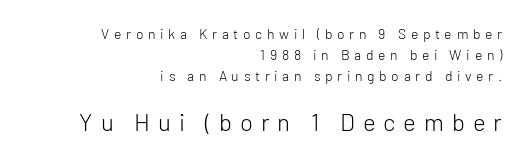
{"italic": "no", "bold": "no", "underline": "no", "align": "right", "line_spacing": "normal", "line_spacing_ratio": 1.49, "letter_spacing": "wide", "letter_spacing_em": 0.33, "larger_block": "second", "size_ratio": 1.71, "glyph_px": 24}
